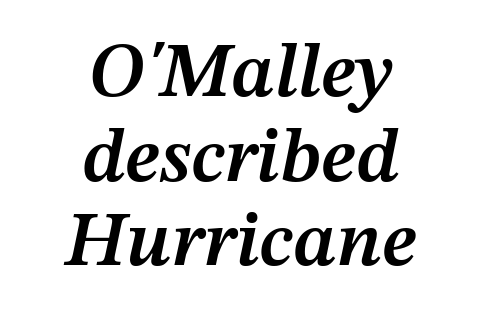
Q: Is the text bold? A: Semi-bold.
Q: Is the text italic (slanted)? A: Yes, it leans right by about 12 degrees.
Q: Is the text underlined? A: No.
Q: How is the paragraph aligned? A: Centered.
Q: Is the spacing between letters normal or unusually wide? A: Normal.
Q: Is the spacing between lines tight, normal or loose? A: Tight.
Q: Width (condensed, normal, or wide)? A: Normal.
Q: Stroke contrast? A: Medium.
Q: x-height? A: Medium.
Q: Monospaced? A: No.
